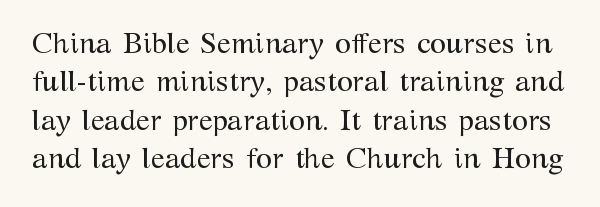
This sample uses plain, unmodified letter spacing. These lines sit exactly where default settings would place them. Unlike italic type, these characters show no tilt at all. You can tell from the footed stems that serif type was used.
